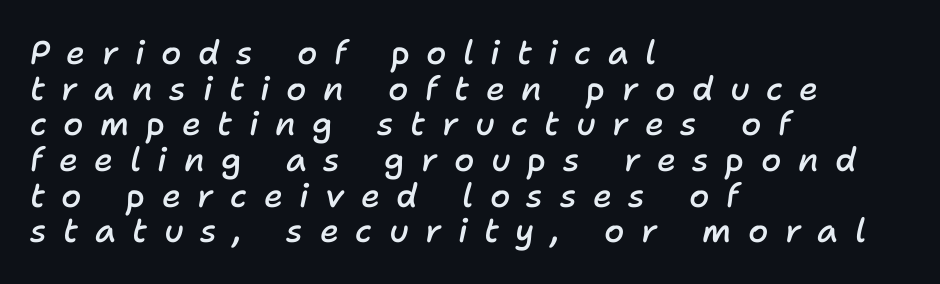
The image shows 33 px semibold type, italic (leaning right); set left-aligned, tight line spacing (1.08x), unusually wide letter spacing (+0.5 em), not underlined; low stroke contrast and a medium x-height.
